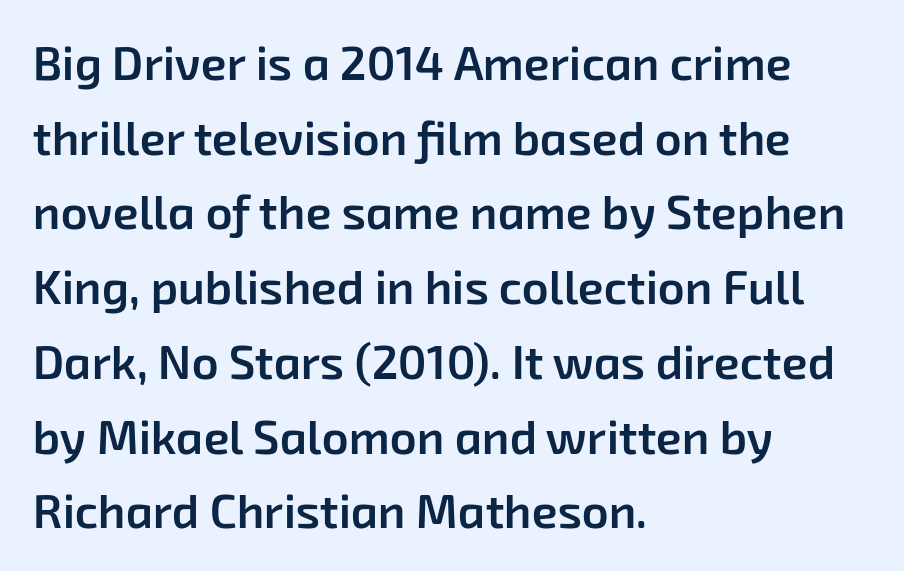
The image shows 47 px semibold sans-serif type; set left-aligned, normal line spacing (1.59x), normal letter spacing, not underlined; low stroke contrast and a medium x-height.
